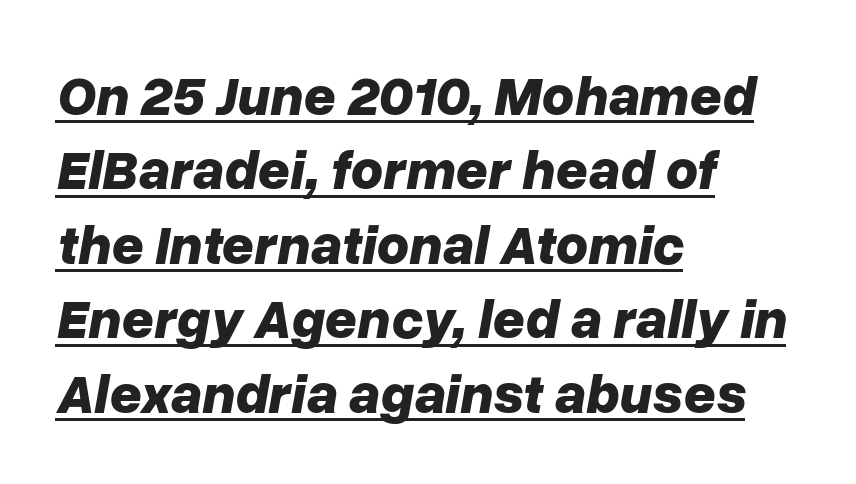
The image shows 56 px bold type, italic (leaning right); set left-aligned, normal line spacing (1.33x), normal letter spacing, underlined; low stroke contrast and a medium x-height.
